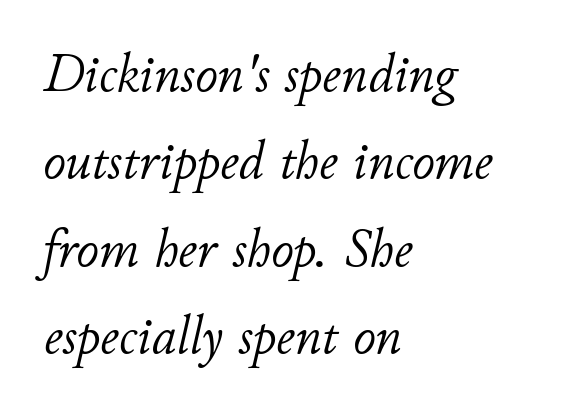
Note the varied advance widths — an 'i' is clearly narrower than an 'm'. The line-height multiplier appears to be the usual default. These lines are set flush left with a ragged right edge. The passage shown leans; its letterforms are oblique. Rule under the text: the space is simply empty. A quiet, ordinary-to-light weight characterises the typeface.
